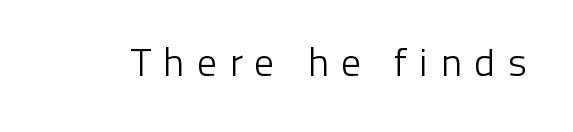
Look at the bottom of the vertical strokes: they stop flat, with no serifs. The gaps between neighbouring characters are conspicuously large. This rendering features lettering with no underline. Posture: straight, roman, zero tilt. A typesetter would call this proportional, since set widths differ per character. No letter is thick-stroked: the sample isn't bold.
